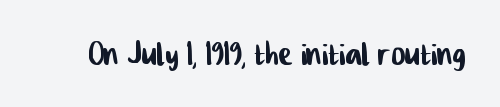
What stands out about the letter spacing? Nothing — it is the standard amount. Observe the absence of serifs on each vertical stroke in this sample. Looks like regular typesetting: each glyph gets only the width it needs. Underlining? Definitely not there.
